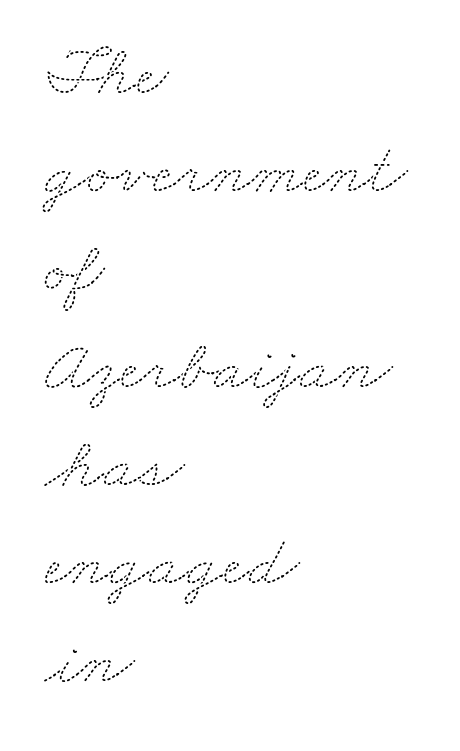
The image shows 72 px thin, wide type; set left-aligned, normal line spacing (1.36x), normal letter spacing, not underlined; medium stroke contrast and a small x-height.
